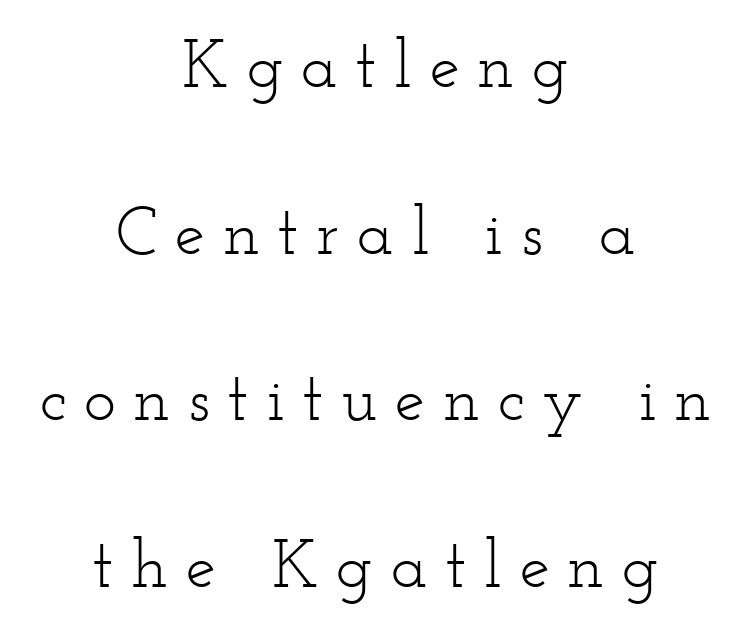
{"serif": "yes", "italic": "no", "bold": "no", "weight": "light", "width": "wide", "stroke_contrast": "low", "x_height": "small", "monospaced": "no", "underline": "no", "align": "center", "line_spacing": "loose", "line_spacing_ratio": 2.45, "letter_spacing": "wide", "letter_spacing_em": 0.26, "glyph_px": 68}
